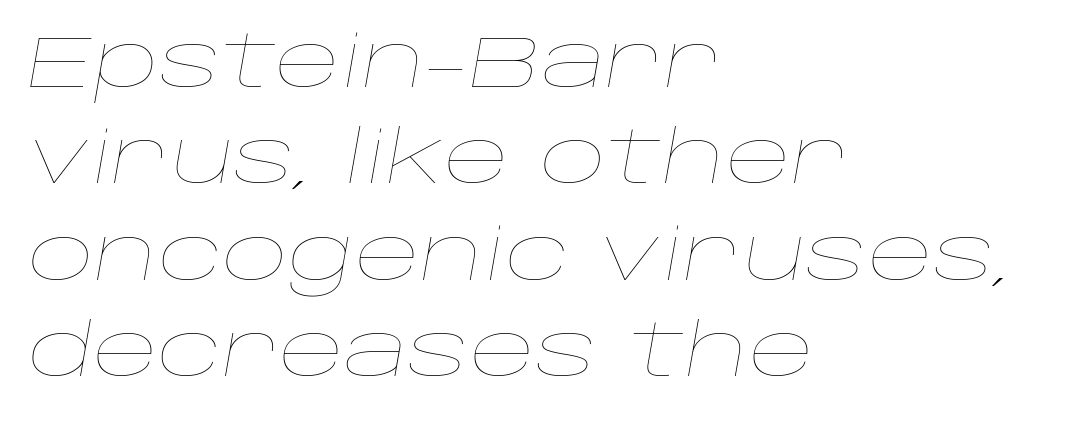
The image shows 72 px thin, wide type, italic (leaning right); set left-aligned, normal line spacing (1.34x), normal letter spacing, not underlined; low stroke contrast and a large x-height.
